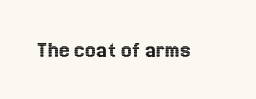
Q: Is the text italic (slanted)? A: No, it is upright.
Q: Is the text underlined? A: No.
Q: Is the spacing between letters normal or unusually wide? A: Normal.
